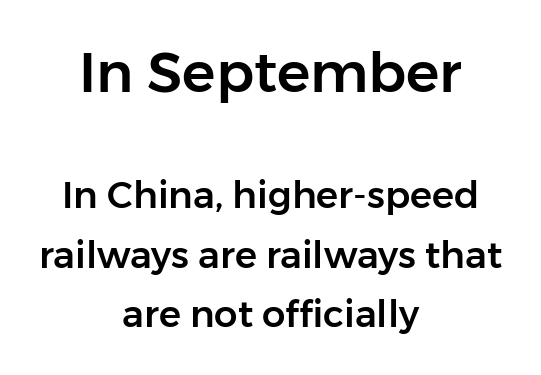
Serifs: no, the terminals of the letterforms are clean. The passage shown is typed in a proportional face where columns would drift. The earlier block is typeset at a bigger size than the later block. This is roman type, the default non-slanted kind. The tracking reads as untouched default to a designer's eye. Leading: standard.
